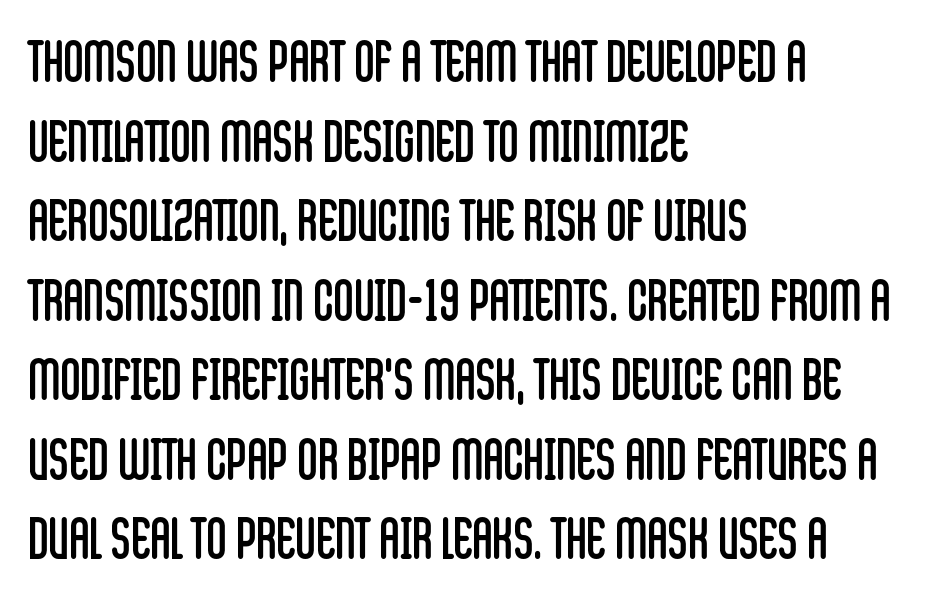
{"serif": "no", "italic": "no", "bold": "no", "weight": "regular", "width": "condensed", "stroke_contrast": "low", "x_height": "large", "monospaced": "no", "underline": "no", "align": "left", "line_spacing": "normal", "line_spacing_ratio": 1.42, "letter_spacing": "normal", "letter_spacing_em": 0.0, "glyph_px": 56}
